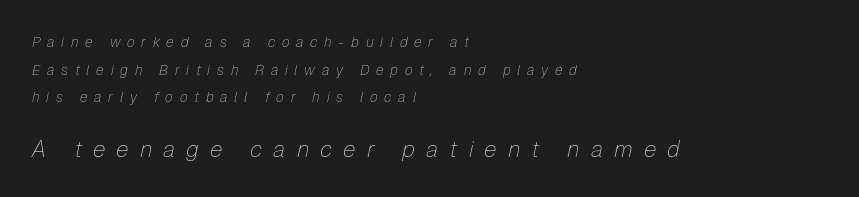
Honestly, the letter spacing is so wide it's the main thing you notice. The rendering anchors every line to the left-hand side. The face used here has a pronounced slope to its letters. Caption: face not bold, strokes unweighted.
